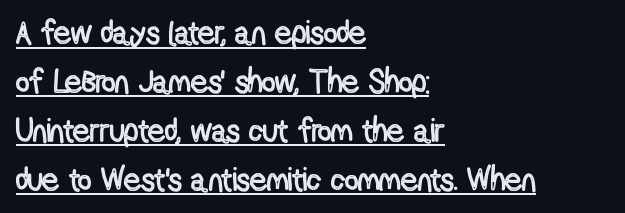
Is the letter spacing exaggerated? No — it looks like the ordinary default. These lines are rendered in a variable-pitch font. Do the letters lean? They stand straight. Does the copy run flush right? No — it runs flush left. Rows of type keep a routine distance in the vertical direction.
